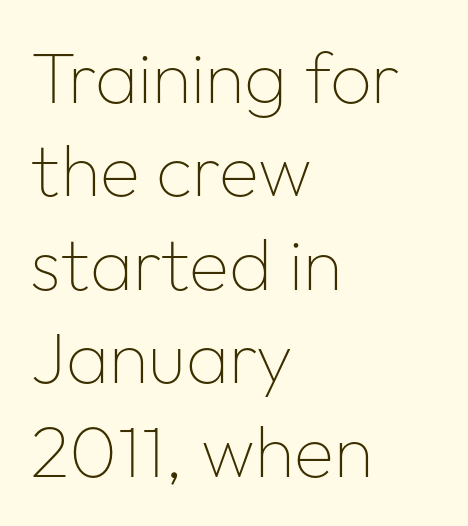
I'd call this a sans setting — the letters go barefoot. No extra tracking has been applied to these lines. Ordinary non-slanted type is in use. Compared with typical paragraphs, the rows here are spaced about the same. Nothing heavy about these letters — not bold at all.
